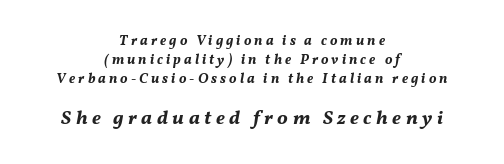
Q: Is the text bold? A: Yes.
Q: Is the text italic (slanted)? A: Yes, it leans right by about 11 degrees.
Q: Is the text underlined? A: No.
Q: How is the paragraph aligned? A: Centered.
Q: Is the spacing between letters normal or unusually wide? A: Unusually wide.
Q: Is the spacing between lines tight, normal or loose? A: Normal.
Q: Which block of text is set in a larger size, the first (top) or the second (bottom)? A: The second (bottom) one.
